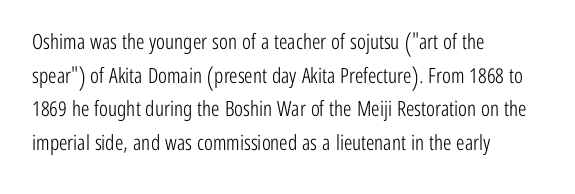
The font's upright variant was chosen for this text. Does the leading feel generous? No, just average. Letters rest on an invisible, unmarked baseline. Heft: none added — not bold. Typeset ragged right — the left edge is the straight one.
